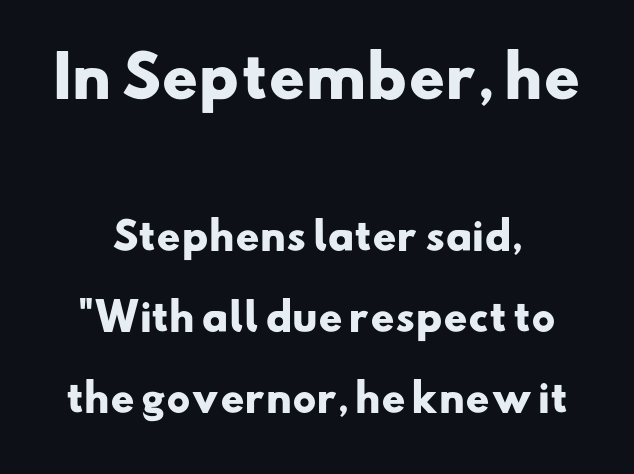
Q: Is the text bold? A: Yes.
Q: Is the typeface a serif or a sans-serif typeface? A: Sans-serif.
Q: Is the text underlined? A: No.
Q: How is the paragraph aligned? A: Centered.
Q: Is the spacing between letters normal or unusually wide? A: Normal.
Q: Is the spacing between lines tight, normal or loose? A: Loose.
Q: Which block of text is set in a larger size, the first (top) or the second (bottom)? A: The first (top) one.
Q: Width (condensed, normal, or wide)? A: Wide.
Q: Stroke contrast? A: Low.
Q: x-height? A: Small.
Q: Monospaced? A: No.
